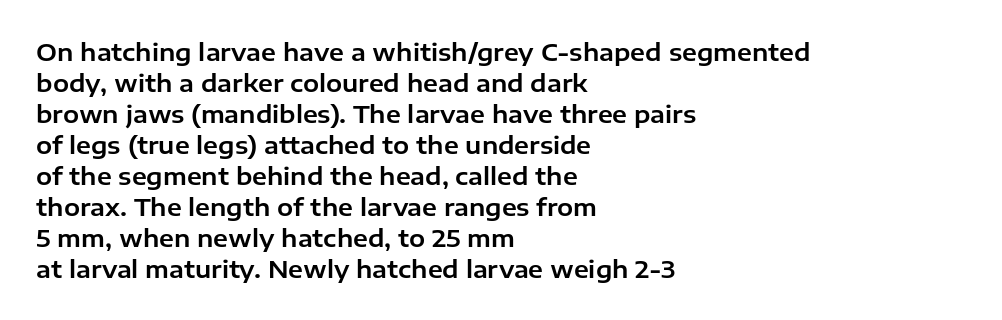
{"italic": "no", "underline": "no", "align": "left", "line_spacing": "normal", "line_spacing_ratio": 1.29, "letter_spacing": "normal", "letter_spacing_em": 0.0, "glyph_px": 24}
